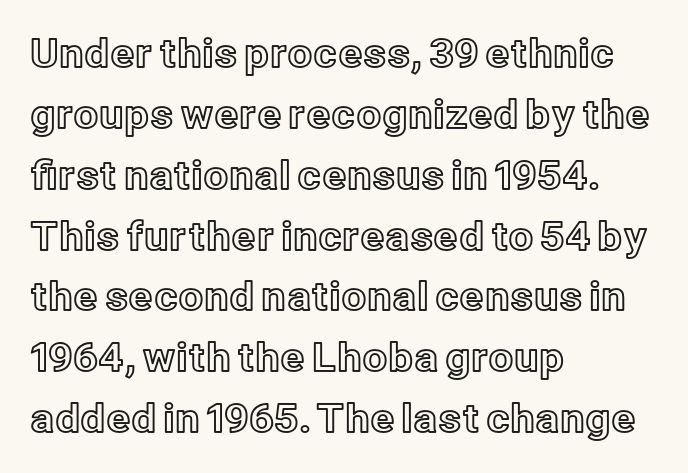
The image shows 39 px text type, upright; set left-aligned, normal line spacing (1.56x), normal letter spacing, not underlined; a medium x-height.
